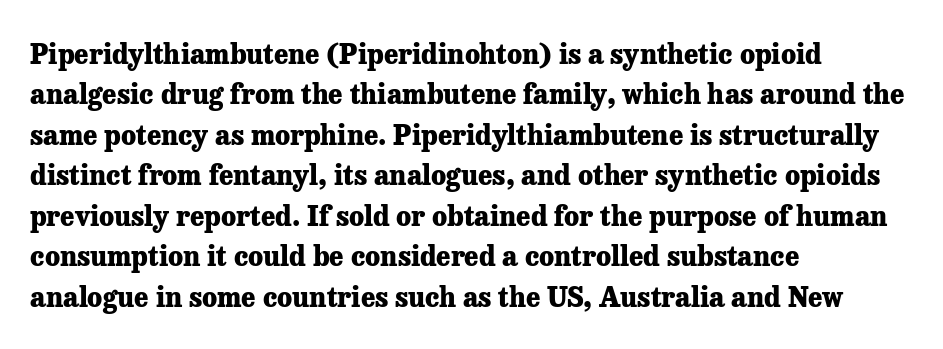
{"italic": "no", "bold": "yes", "underline": "no", "align": "left", "line_spacing": "normal", "line_spacing_ratio": 1.5, "letter_spacing": "normal", "letter_spacing_em": 0.0, "glyph_px": 27}
